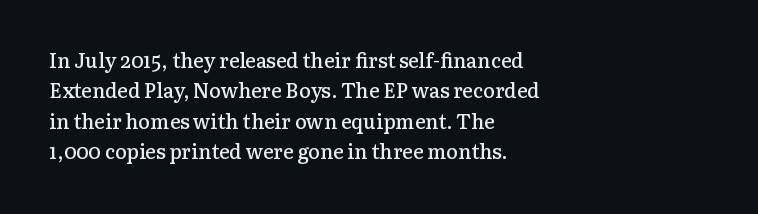
This block has exactly the height ordinary leading produces. Decoration check: the copy has no underline. Firm but not heavy-handed strokes: this text is semibold. Here the glyphs are tracked normally, forming tight word shapes. Style check: upright. Visually the block forms a straight wall on the left and a jagged coastline on the right.
